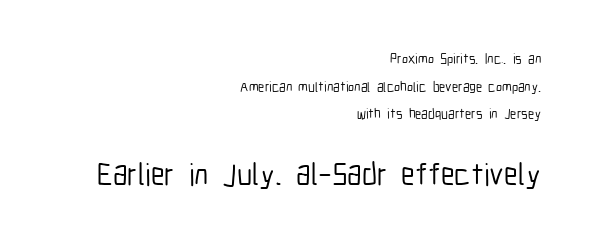
Q: Is the text italic (slanted)? A: No, it is upright.
Q: Is the typeface a serif or a sans-serif typeface? A: Sans-serif.
Q: Is the text underlined? A: No.
Q: How is the paragraph aligned? A: Right-aligned.
Q: Is the spacing between letters normal or unusually wide? A: Normal.
Q: Is the spacing between lines tight, normal or loose? A: Loose.
Q: Which block of text is set in a larger size, the first (top) or the second (bottom)? A: The second (bottom) one.
Q: Width (condensed, normal, or wide)? A: Condensed.
Q: Stroke contrast? A: Low.
Q: x-height? A: Medium.
Q: Monospaced? A: No.
